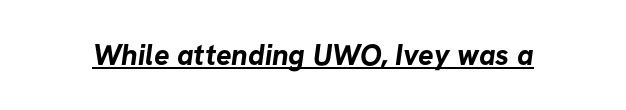
The image shows 29 px bold sans-serif type; set normal letter spacing, underlined; low stroke contrast and a medium x-height.
